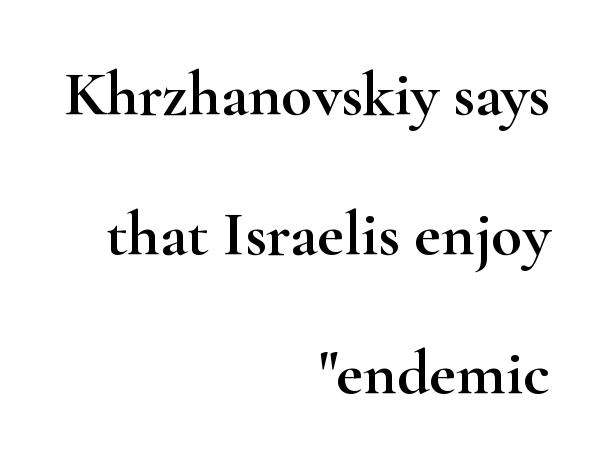
The image shows 64 px wide serif type, upright; set right-aligned, loose line spacing (2.18x), normal letter spacing, not underlined; high stroke contrast and a small x-height.
